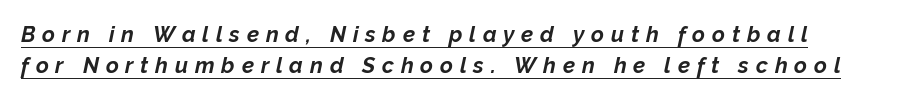
The image shows 22 px bold type, italic (leaning right); set left-aligned, normal line spacing (1.39x), unusually wide letter spacing (+0.31 em), underlined.
